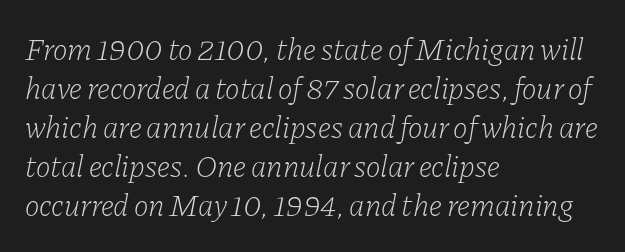
{"serif": "yes", "italic": "yes", "lean": "right", "slant_degrees": 11, "bold": "no", "weight": "light", "width": "normal", "stroke_contrast": "low", "x_height": "medium", "monospaced": "no", "underline": "no", "align": "left", "line_spacing": "normal", "line_spacing_ratio": 1.26, "letter_spacing": "normal", "letter_spacing_em": 0.0, "glyph_px": 31}
